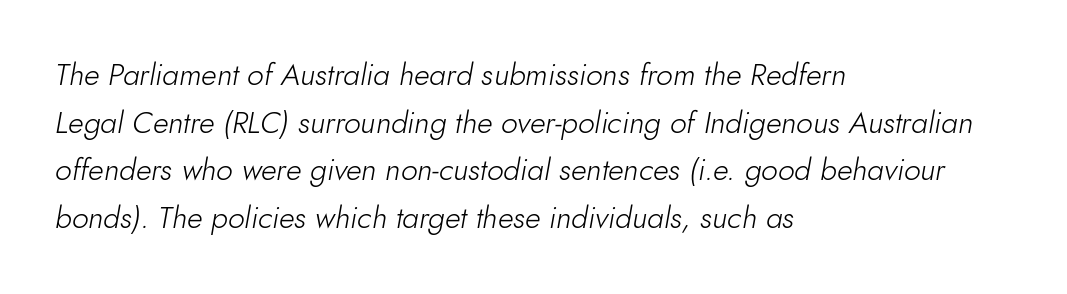
The image shows 30 px light type, italic (leaning right); set left-aligned, normal line spacing (1.59x), normal letter spacing, not underlined; low stroke contrast and a small x-height.
